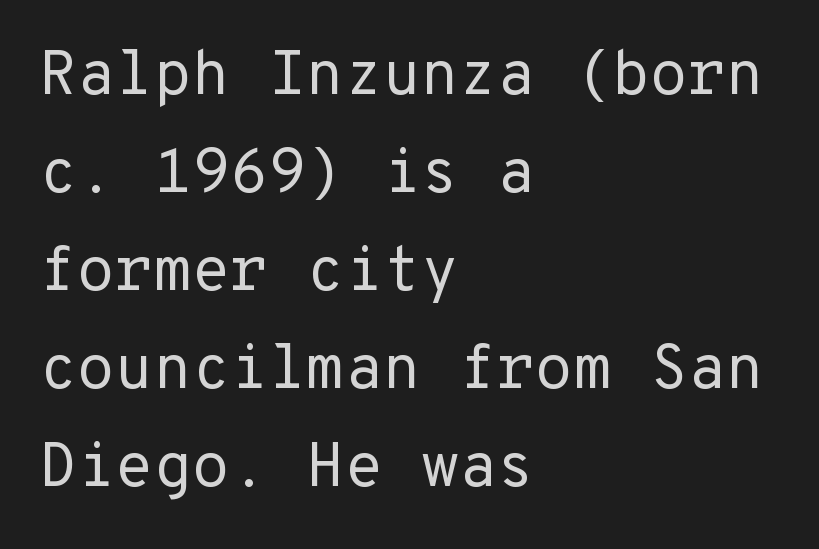
The image shows 62 px regular-weight sans-serif type, upright; set left-aligned, normal line spacing (1.58x), normal letter spacing, not underlined; low stroke contrast and a medium x-height.
